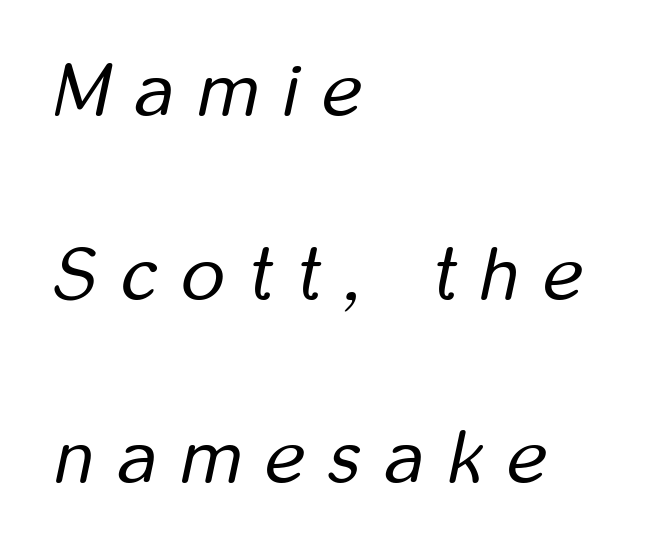
Q: Is the text bold? A: No.
Q: Is the text italic (slanted)? A: Yes, it leans right by about 12 degrees.
Q: Is the text underlined? A: No.
Q: How is the paragraph aligned? A: Left-aligned.
Q: Is the spacing between letters normal or unusually wide? A: Unusually wide.
Q: Is the spacing between lines tight, normal or loose? A: Loose.
Q: Width (condensed, normal, or wide)? A: Condensed.
Q: Stroke contrast? A: Low.
Q: x-height? A: Medium.
Q: Monospaced? A: No.
